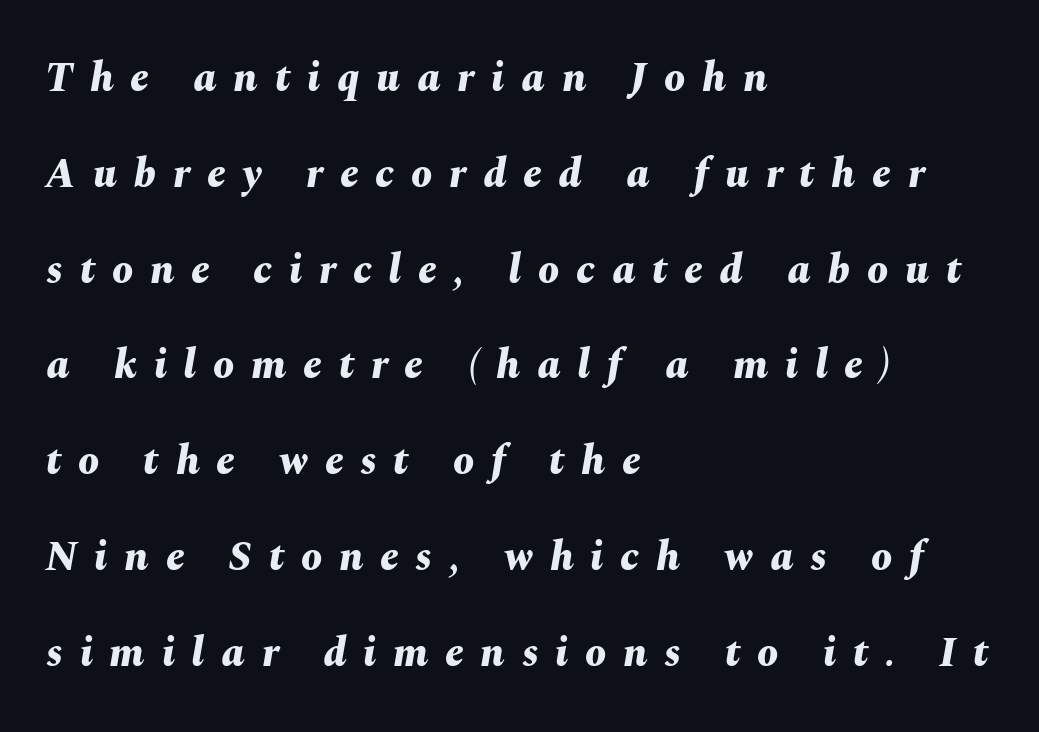
Q: Is the text bold? A: Yes.
Q: Is the text italic (slanted)? A: Yes, it leans right by about 10 degrees.
Q: Is the text underlined? A: No.
Q: How is the paragraph aligned? A: Left-aligned.
Q: Is the spacing between letters normal or unusually wide? A: Unusually wide.
Q: Is the spacing between lines tight, normal or loose? A: Loose.
Q: Width (condensed, normal, or wide)? A: Normal.
Q: Stroke contrast? A: Medium.
Q: x-height? A: Medium.
Q: Monospaced? A: No.
